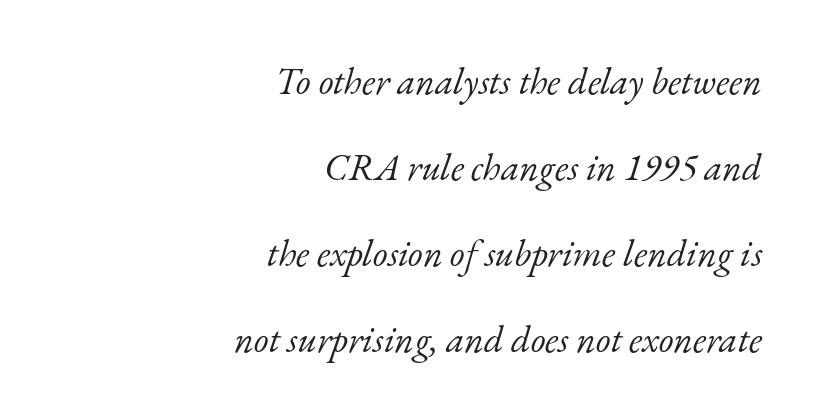
The image shows 38 px light serif type, italic (leaning right); set right-aligned, loose line spacing (2.26x), normal letter spacing, not underlined; low stroke contrast and a small x-height.
